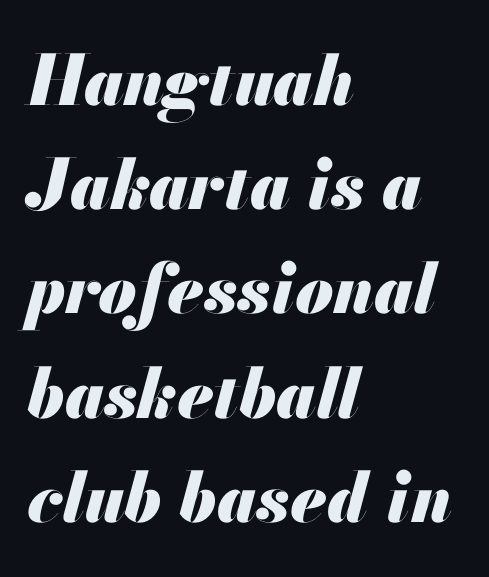
Q: Is the text bold? A: Yes.
Q: Is the text italic (slanted)? A: Yes, it leans right by about 13 degrees.
Q: Is the text underlined? A: No.
Q: How is the paragraph aligned? A: Left-aligned.
Q: Is the spacing between letters normal or unusually wide? A: Normal.
Q: Is the spacing between lines tight, normal or loose? A: Normal.
Q: Width (condensed, normal, or wide)? A: Normal.
Q: Stroke contrast? A: Medium.
Q: x-height? A: Small.
Q: Monospaced? A: No.
